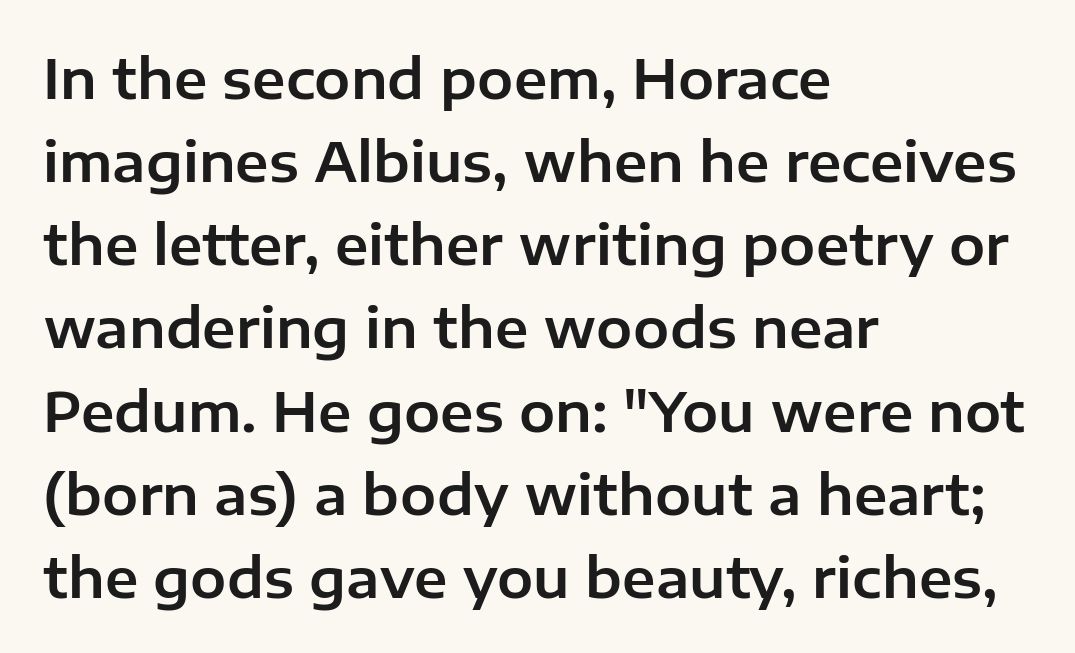
Q: Is the text italic (slanted)? A: No, it is upright.
Q: Is the typeface a serif or a sans-serif typeface? A: Sans-serif.
Q: Is the text underlined? A: No.
Q: How is the paragraph aligned? A: Left-aligned.
Q: Is the spacing between letters normal or unusually wide? A: Normal.
Q: Is the spacing between lines tight, normal or loose? A: Normal.
Q: Width (condensed, normal, or wide)? A: Normal.
Q: Stroke contrast? A: Low.
Q: x-height? A: Medium.
Q: Monospaced? A: No.
